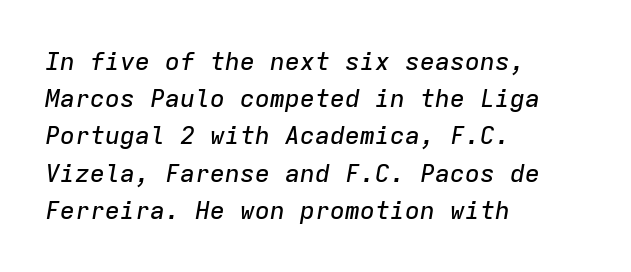
Q: Is the text italic (slanted)? A: Yes, it leans right by about 9 degrees.
Q: Is the text underlined? A: No.
Q: How is the paragraph aligned? A: Left-aligned.
Q: Is the spacing between letters normal or unusually wide? A: Normal.
Q: Is the spacing between lines tight, normal or loose? A: Normal.
